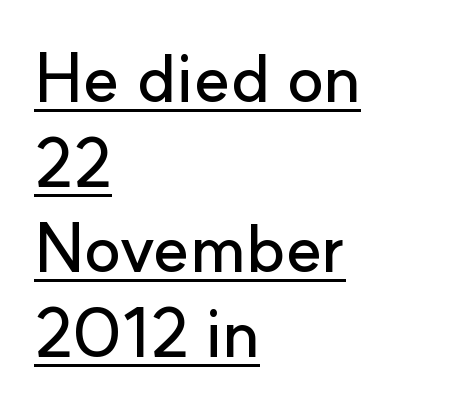
{"serif": "no", "italic": "no", "width": "normal", "stroke_contrast": "low", "x_height": "small", "monospaced": "no", "underline": "yes", "align": "left", "line_spacing": "normal", "line_spacing_ratio": 1.25, "letter_spacing": "normal", "letter_spacing_em": 0.0, "glyph_px": 68}
